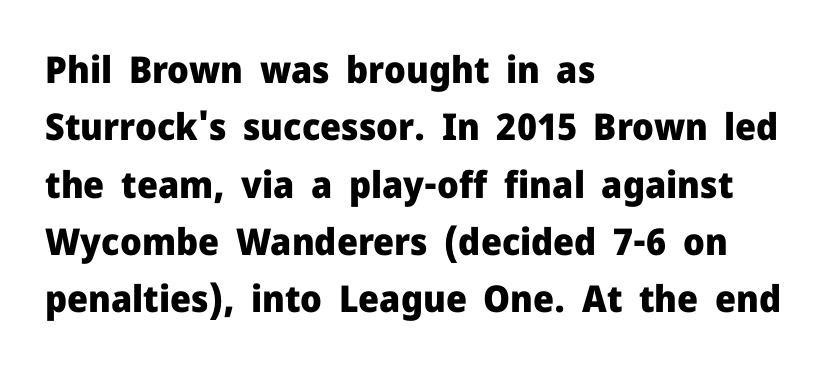
The image shows 37 px heavy sans-serif type, upright; set left-aligned, normal line spacing (1.55x), normal letter spacing, not underlined; low stroke contrast and a medium x-height.
